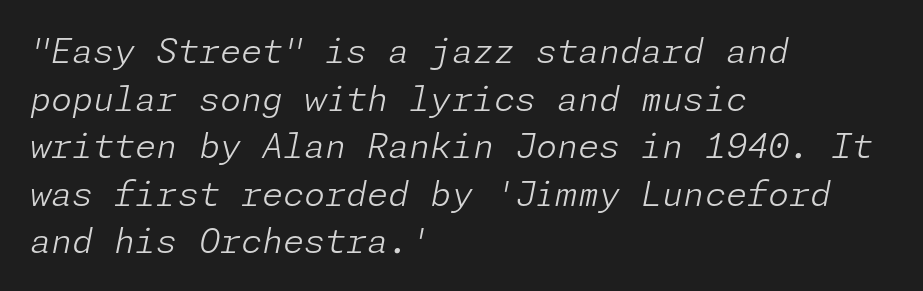
Any mark beneath the type? The region is blank. Horizontal alignment here is leftward, the default for most running prose. The weight tops out at a normal text grade. If you drew a line through each stem, it would be angled. Letter spacing: default. One glance says typical: line gaps are just what's usual.
